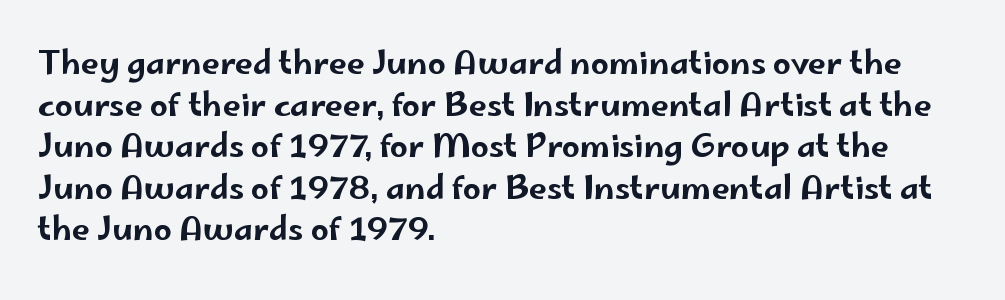
Q: Is the text italic (slanted)? A: No, it is upright.
Q: Is the typeface a serif or a sans-serif typeface? A: Sans-serif.
Q: Is the text underlined? A: No.
Q: How is the paragraph aligned? A: Left-aligned.
Q: Is the spacing between letters normal or unusually wide? A: Normal.
Q: Is the spacing between lines tight, normal or loose? A: Normal.
Q: Width (condensed, normal, or wide)? A: Wide.
Q: Stroke contrast? A: Low.
Q: x-height? A: Small.
Q: Monospaced? A: No.
